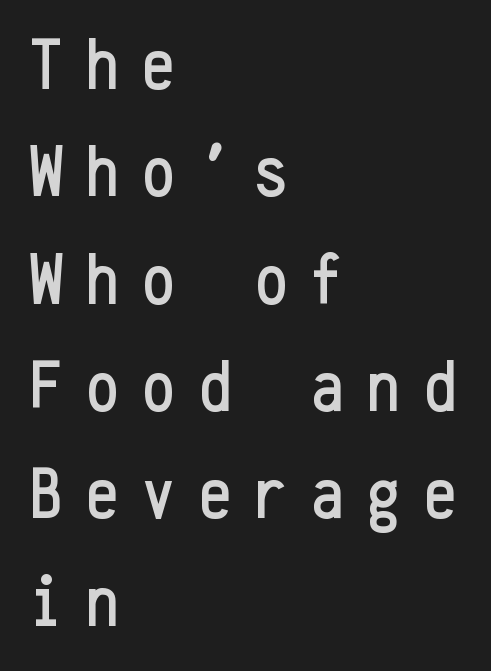
What stands out about the letter spacing? Its width — letters are far apart. This sample uses an upright cut, with every glyph sitting square on the baseline. In terms of letterform style, serifs are entirely absent. The letters march in equal steps, a hallmark of fixed-pitch type. Bare-footed words on every line.
